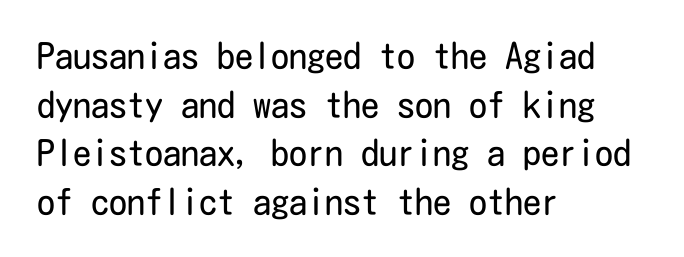
Q: Is the text bold? A: No.
Q: Is the text italic (slanted)? A: No, it is upright.
Q: Is the typeface a serif or a sans-serif typeface? A: Sans-serif.
Q: Is the text underlined? A: No.
Q: How is the paragraph aligned? A: Left-aligned.
Q: Is the spacing between letters normal or unusually wide? A: Normal.
Q: Is the spacing between lines tight, normal or loose? A: Normal.
Q: Width (condensed, normal, or wide)? A: Condensed.
Q: Stroke contrast? A: Low.
Q: x-height? A: Medium.
